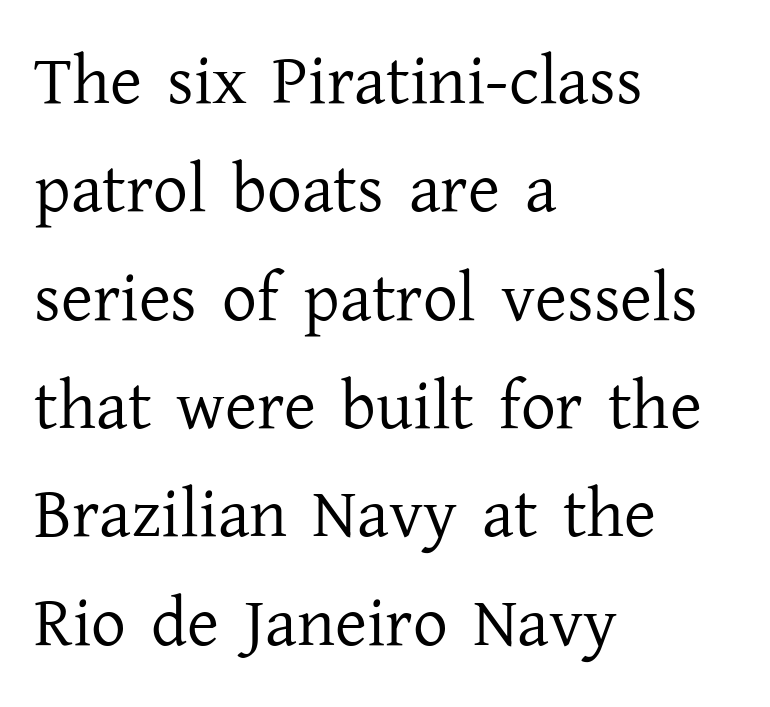
Q: Is the text bold? A: No.
Q: Is the text italic (slanted)? A: No, it is upright.
Q: Is the typeface a serif or a sans-serif typeface? A: Serif.
Q: Is the text underlined? A: No.
Q: How is the paragraph aligned? A: Left-aligned.
Q: Is the spacing between letters normal or unusually wide? A: Normal.
Q: Is the spacing between lines tight, normal or loose? A: Normal.
Q: Width (condensed, normal, or wide)? A: Normal.
Q: Stroke contrast? A: Low.
Q: x-height? A: Medium.
Q: Monospaced? A: No.
